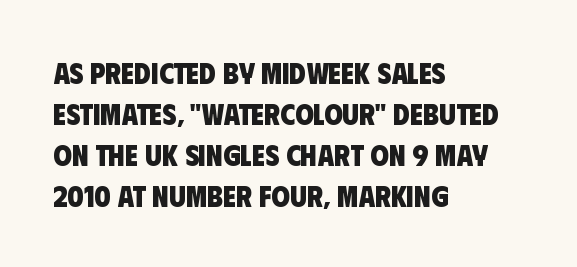
The image shows 30 px heavy, condensed sans-serif type; set left-aligned, normal line spacing (1.37x), normal letter spacing, not underlined; low stroke contrast and a large x-height.
